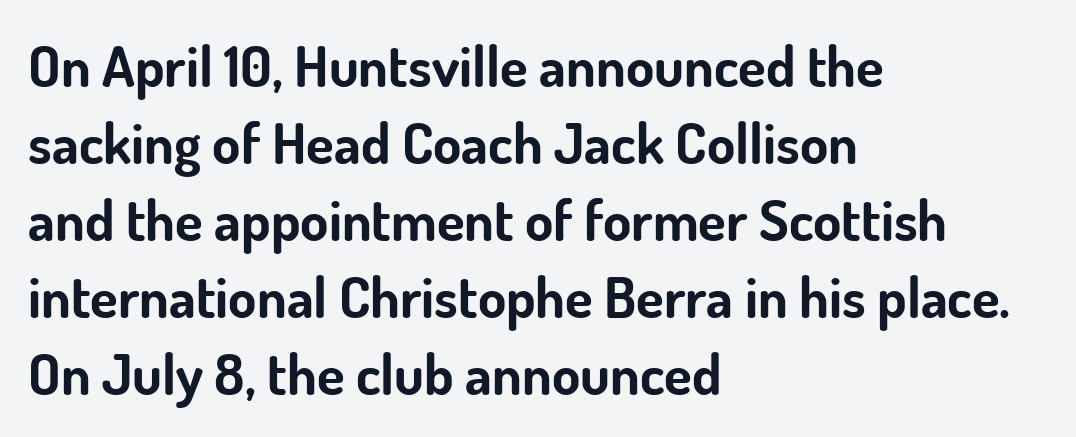
Q: Is the text bold? A: Yes.
Q: Is the text italic (slanted)? A: No, it is upright.
Q: Is the typeface a serif or a sans-serif typeface? A: Sans-serif.
Q: Is the text underlined? A: No.
Q: How is the paragraph aligned? A: Left-aligned.
Q: Is the spacing between letters normal or unusually wide? A: Normal.
Q: Is the spacing between lines tight, normal or loose? A: Normal.
Q: Width (condensed, normal, or wide)? A: Normal.
Q: Stroke contrast? A: Low.
Q: x-height? A: Small.
Q: Monospaced? A: No.
